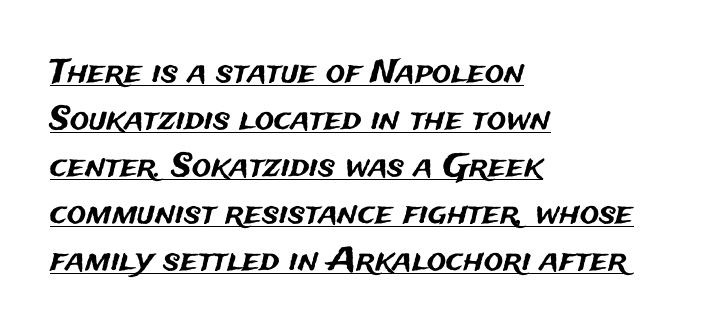
The image shows 32 px sans-serif type; set left-aligned, normal line spacing (1.47x), normal letter spacing, underlined; medium stroke contrast and a medium x-height.
